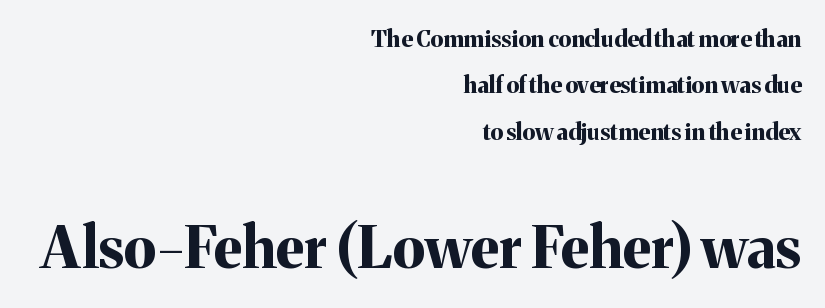
How are the letters spaced? Ordinarily, with no added tracking. The specimen reads as upright at a glance. The area under the type is left untouched. Vertically, the passage feels expansive, rows floating well apart. The passage shown begins with its smaller block and ends with its larger one.
